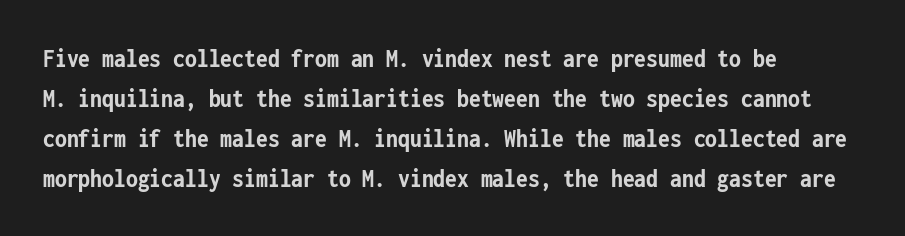
{"italic": "no", "bold": "yes", "underline": "no", "align": "left", "line_spacing": "normal", "line_spacing_ratio": 1.48, "letter_spacing": "normal", "letter_spacing_em": 0.0, "glyph_px": 27}
